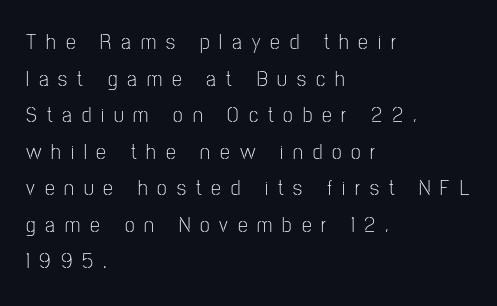
The image shows 22 px text type, upright; set left-aligned, normal line spacing (1.66x), unusually wide letter spacing (+0.45 em), not underlined.
